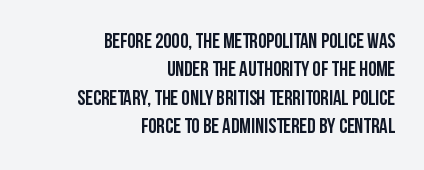
Q: Is the text italic (slanted)? A: No, it is upright.
Q: Is the text underlined? A: No.
Q: How is the paragraph aligned? A: Right-aligned.
Q: Is the spacing between letters normal or unusually wide? A: Normal.
Q: Is the spacing between lines tight, normal or loose? A: Normal.
